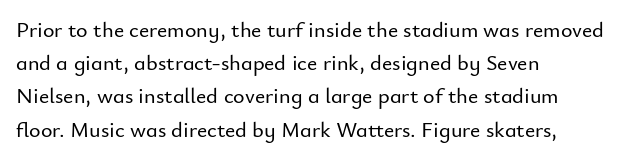
The image shows 22 px text type, upright; set left-aligned, normal line spacing (1.51x), normal letter spacing, not underlined.
